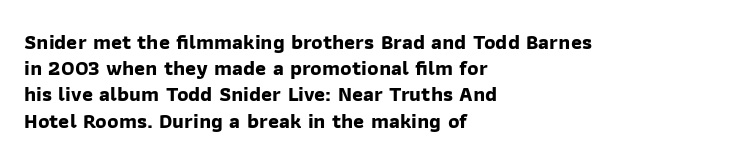
Q: Is the text bold? A: Yes.
Q: Is the text underlined? A: No.
Q: How is the paragraph aligned? A: Left-aligned.
Q: Is the spacing between letters normal or unusually wide? A: Normal.
Q: Is the spacing between lines tight, normal or loose? A: Normal.
